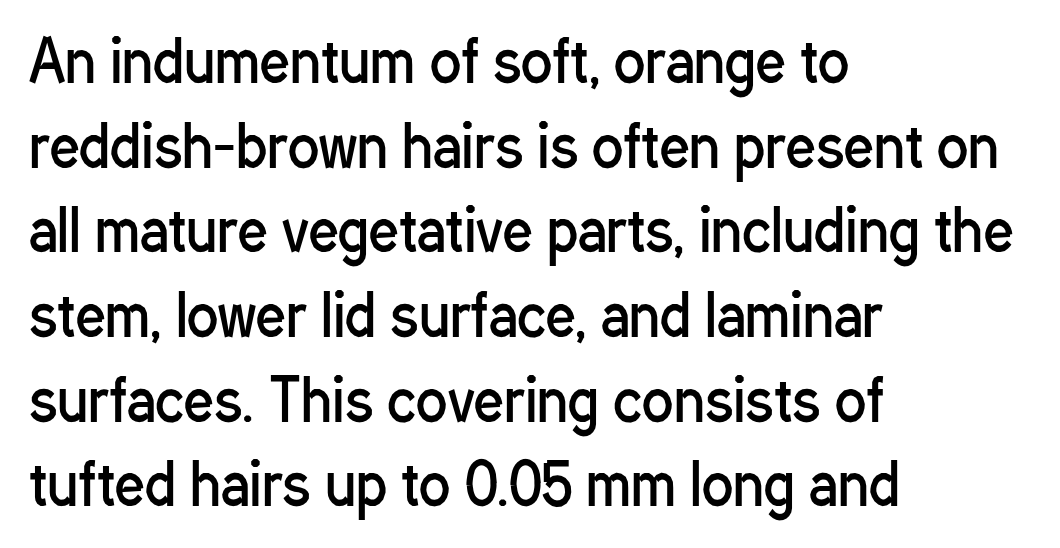
Typographically, this falls in the sans-serif category. The strip under each line holds only bare page. Summary of weight: not heavy and not bold. Characters remain perfectly vertical along every line. Is the letter spacing exaggerated? No — it looks like the ordinary default. Regarding leading, the lines here are spaced in the standard way.
